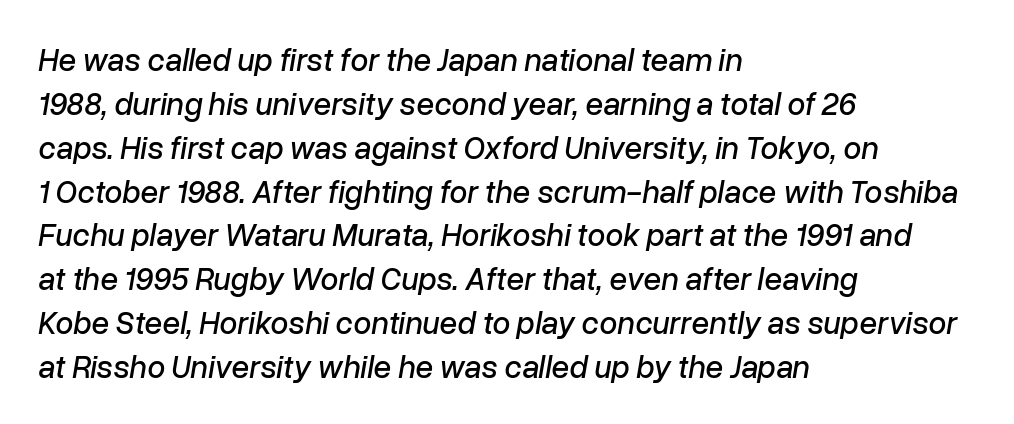
{"italic": "yes", "lean": "right", "slant_degrees": 10, "width": "normal", "stroke_contrast": "low", "x_height": "medium", "monospaced": "no", "underline": "no", "align": "left", "line_spacing": "normal", "line_spacing_ratio": 1.37, "letter_spacing": "normal", "letter_spacing_em": 0.0, "glyph_px": 32}
